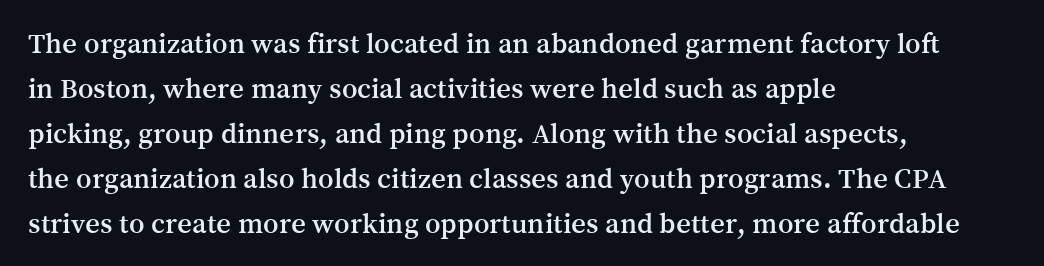
{"serif": "yes", "italic": "no", "width": "normal", "stroke_contrast": "medium", "x_height": "medium", "monospaced": "no", "underline": "no", "align": "left", "line_spacing": "normal", "line_spacing_ratio": 1.55, "letter_spacing": "normal", "letter_spacing_em": 0.0, "glyph_px": 29}
